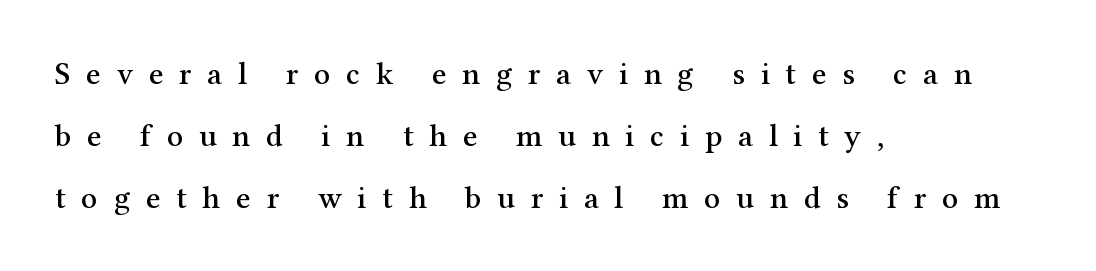
The passage shown is not underscored anywhere. Spacing verdict: proportional, widths tailored to each character. The compositor pushed each line to the left boundary. One glance says open: line gaps are wider than usual. This is the regular roman posture of the typeface.
